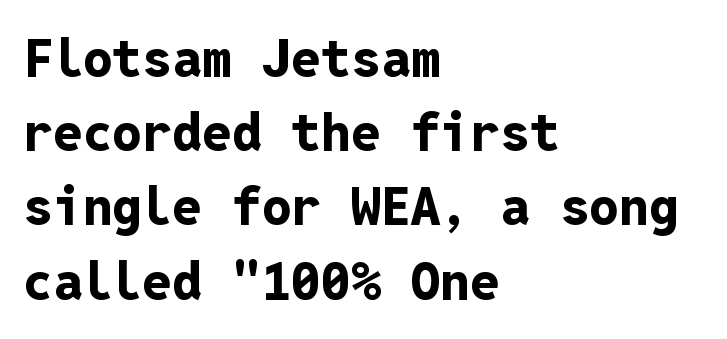
{"serif": "no", "italic": "no", "bold": "yes", "weight": "bold", "width": "normal", "stroke_contrast": "low", "x_height": "medium", "monospaced": "yes", "underline": "no", "align": "left", "line_spacing": "normal", "line_spacing_ratio": 1.4, "letter_spacing": "normal", "letter_spacing_em": 0.0, "glyph_px": 53}
